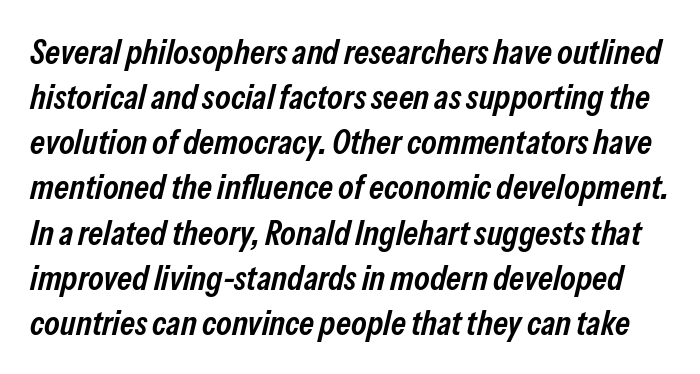
Q: Is the text bold? A: Semi-bold.
Q: Is the text italic (slanted)? A: Yes, it leans right by about 13 degrees.
Q: Is the text underlined? A: No.
Q: Is the spacing between letters normal or unusually wide? A: Normal.
Q: Is the spacing between lines tight, normal or loose? A: Normal.
Q: Width (condensed, normal, or wide)? A: Condensed.
Q: Stroke contrast? A: Low.
Q: x-height? A: Medium.
Q: Monospaced? A: No.
